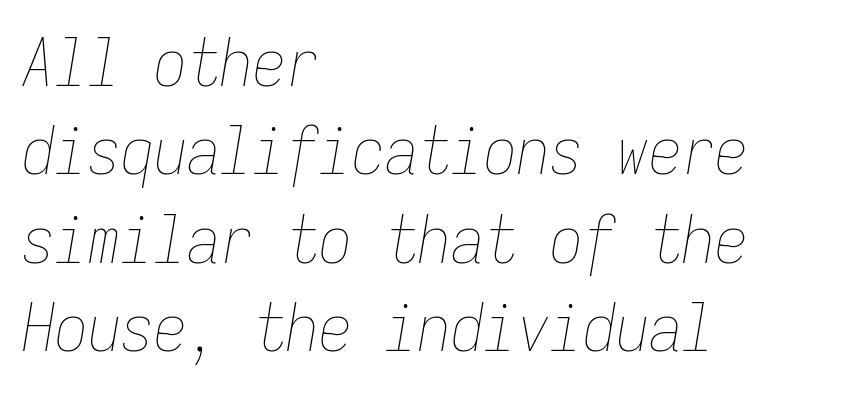
{"italic": "yes", "lean": "right", "slant_degrees": 9, "bold": "no", "weight": "thin", "width": "condensed", "stroke_contrast": "low", "x_height": "medium", "monospaced": "yes", "underline": "no", "align": "left", "line_spacing": "normal", "line_spacing_ratio": 1.34, "letter_spacing": "normal", "letter_spacing_em": 0.0, "glyph_px": 66}
